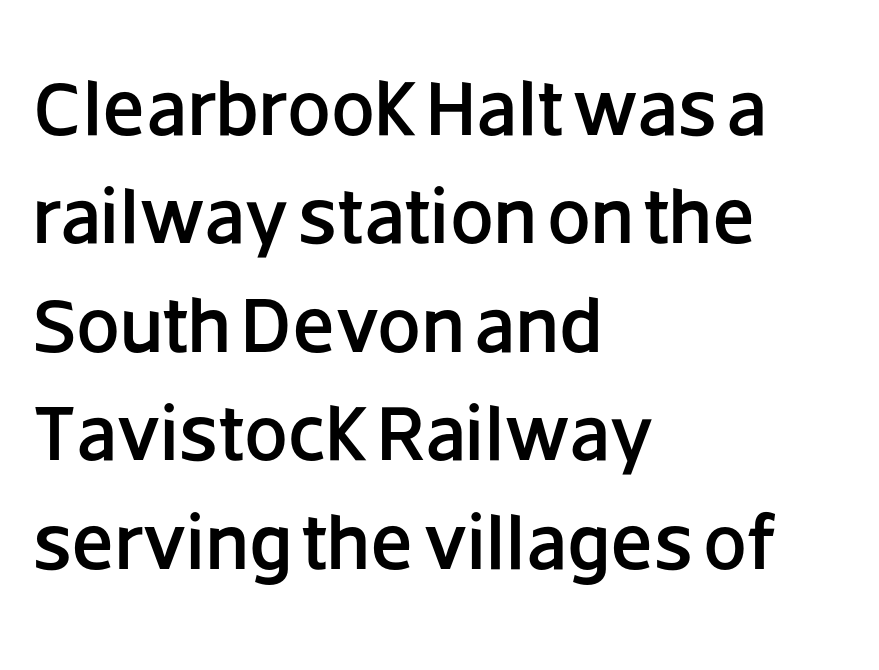
In terms of letterform style, serifs are entirely absent. You could call the tracking neutral — neither tight nor loose. Line beginnings align vertically; line endings do not. The letters stand straight up with perfectly vertical stems.
